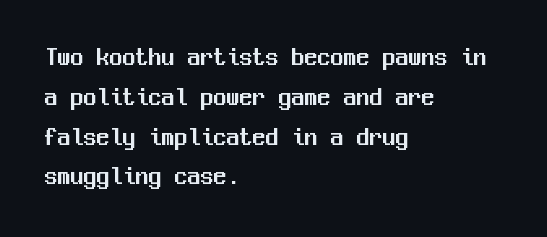
{"italic": "no", "underline": "no", "align": "left", "line_spacing": "normal", "line_spacing_ratio": 1.53, "letter_spacing": "normal", "letter_spacing_em": 0.0, "glyph_px": 26}
